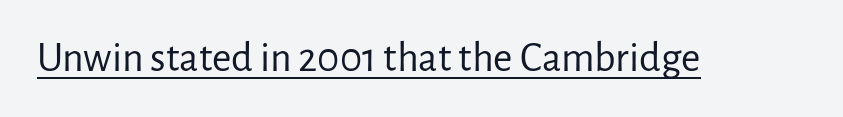
You can tell from the bare stems that sans-serif type was used. The passage shown is not bold in any degree. Character widths vary here, with narrow letters taking less room than wide ones. Does the lettering tilt? It doesn't — this is upright.
